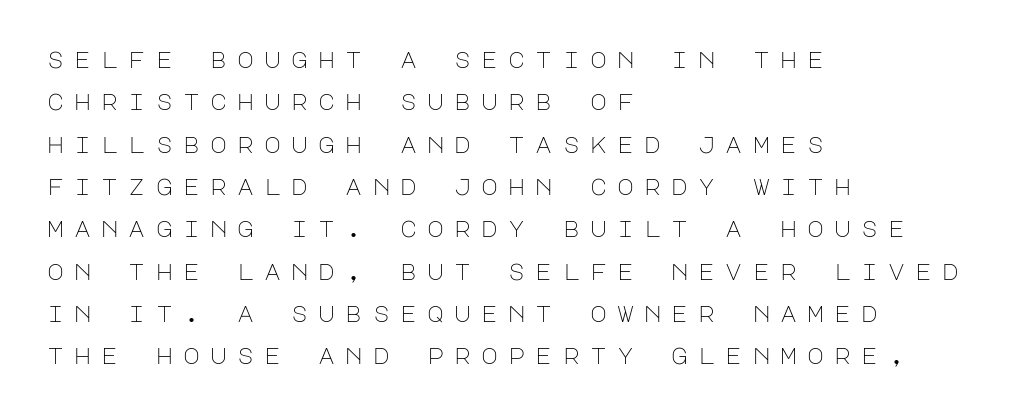
The image shows 23 px text type, upright; set left-aligned, line spacing 1.84x, unusually wide letter spacing (+0.44 em), not underlined.
